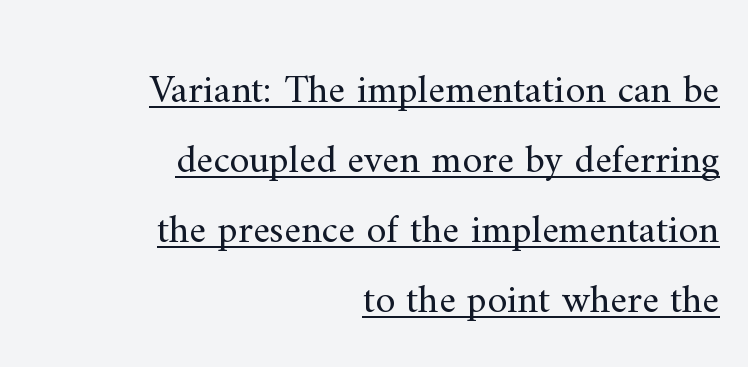
Q: Is the text bold? A: No.
Q: Is the text italic (slanted)? A: No, it is upright.
Q: Is the typeface a serif or a sans-serif typeface? A: Serif.
Q: Is the text underlined? A: Yes.
Q: How is the paragraph aligned? A: Right-aligned.
Q: Is the spacing between letters normal or unusually wide? A: Normal.
Q: Width (condensed, normal, or wide)? A: Normal.
Q: Stroke contrast? A: Medium.
Q: x-height? A: Small.
Q: Monospaced? A: No.
